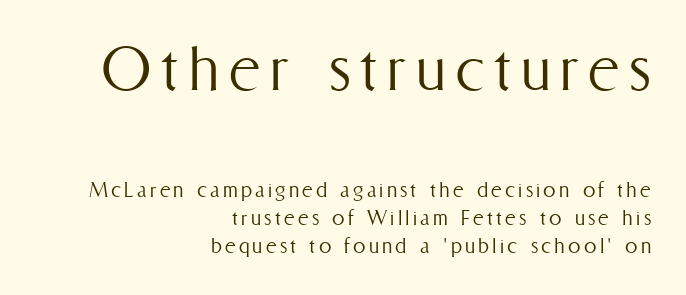
Is there much room between lines? No — they nearly touch. The ragged edge is on the left, which tells us the setting is flush right. Nobody drew a line under any word here. The weight tops out at a normal text grade. Think of a printed novel: that variable character pitch is what you see here.
